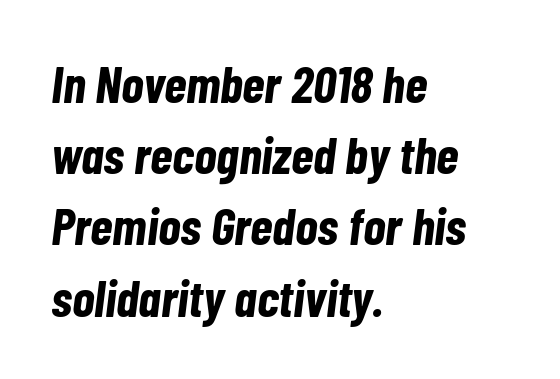
Notice how the passage keeps a crisp vertical edge on the left only. Compared with typical paragraphs, the rows here are spaced about the same. The face used here has a pronounced slope to its letters. The area under the type is left untouched.
